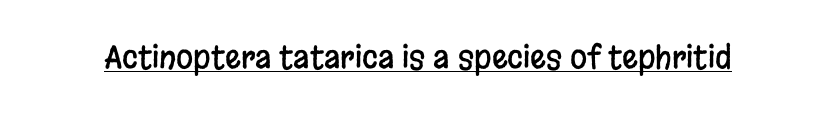
Q: Is the text italic (slanted)? A: No, it is upright.
Q: Is the typeface a serif or a sans-serif typeface? A: Sans-serif.
Q: Is the text underlined? A: Yes.
Q: Is the spacing between letters normal or unusually wide? A: Normal.
Q: Width (condensed, normal, or wide)? A: Condensed.
Q: Stroke contrast? A: Low.
Q: x-height? A: Large.
Q: Monospaced? A: No.
